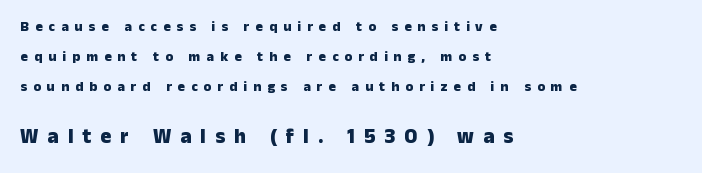
Q: Is the text bold? A: Yes.
Q: Is the text italic (slanted)? A: No, it is upright.
Q: Is the text underlined? A: No.
Q: How is the paragraph aligned? A: Left-aligned.
Q: Is the spacing between letters normal or unusually wide? A: Unusually wide.
Q: Is the spacing between lines tight, normal or loose? A: Loose.
Q: Which block of text is set in a larger size, the first (top) or the second (bottom)? A: The second (bottom) one.
